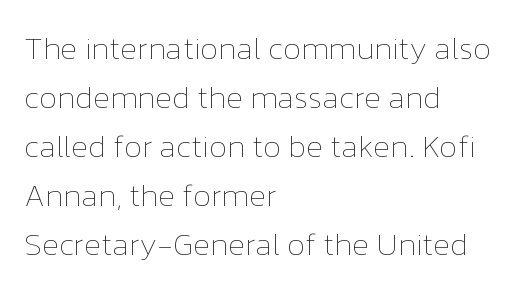
The image shows 31 px thin type, upright; set left-aligned, normal line spacing (1.58x), normal letter spacing, not underlined; low stroke contrast and a medium x-height.
